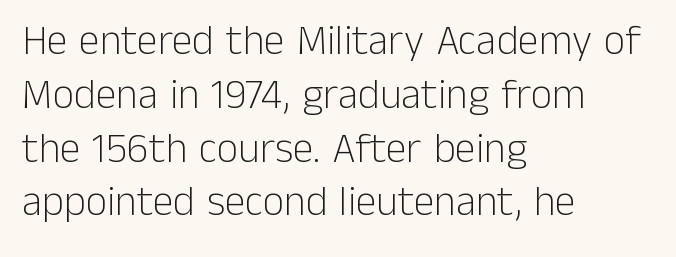
Q: Is the text bold? A: No.
Q: Is the text italic (slanted)? A: No, it is upright.
Q: Is the typeface a serif or a sans-serif typeface? A: Sans-serif.
Q: Is the text underlined? A: No.
Q: How is the paragraph aligned? A: Left-aligned.
Q: Is the spacing between letters normal or unusually wide? A: Normal.
Q: Is the spacing between lines tight, normal or loose? A: Normal.
Q: Width (condensed, normal, or wide)? A: Normal.
Q: Stroke contrast? A: Low.
Q: x-height? A: Medium.
Q: Monospaced? A: No.
